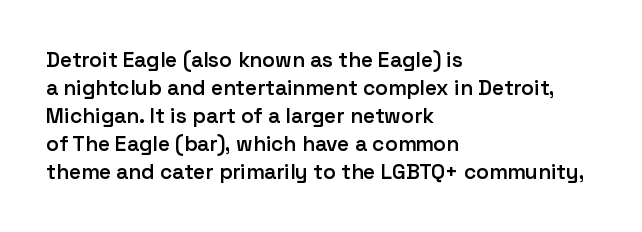
Q: Is the text bold? A: Semi-bold.
Q: Is the text italic (slanted)? A: No, it is upright.
Q: Is the text underlined? A: No.
Q: How is the paragraph aligned? A: Left-aligned.
Q: Is the spacing between letters normal or unusually wide? A: Normal.
Q: Is the spacing between lines tight, normal or loose? A: Normal.
